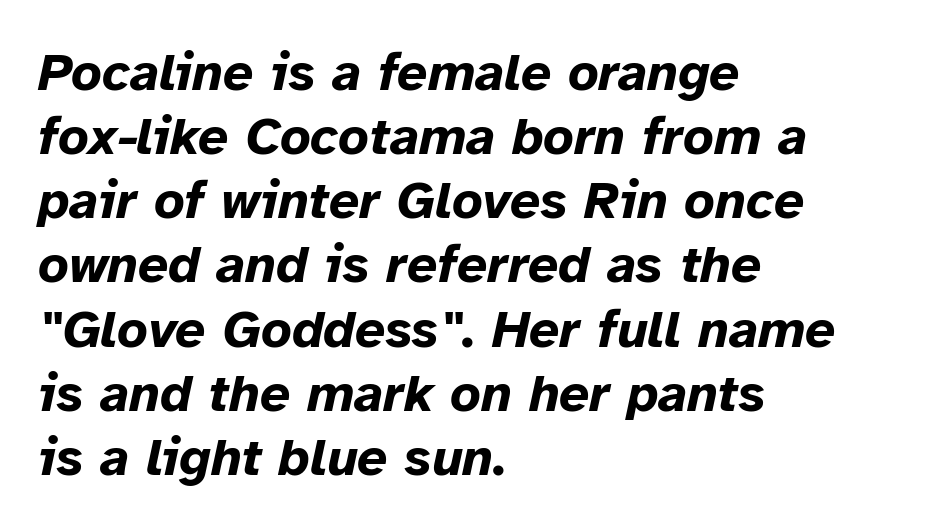
The lines are quadded left. The passage shown is not underscored anywhere. The gaps between neighbouring characters are ordinary and unremarkable. If you drew a line through each stem, it would be angled. These lines are rendered in a variable-pitch font. Its strokes are broad and dark, the hallmark of bold type.
